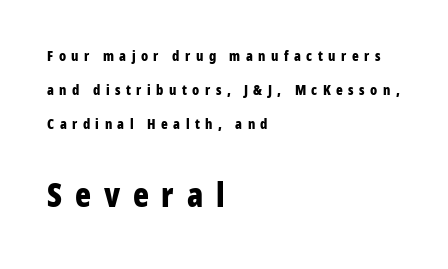
The image shows 33 px bold, condensed sans-serif type, upright; set left-aligned, loose line spacing (2.43x), unusually wide letter spacing (+0.39 em), not underlined; the second (bottom) block is 2.36x larger; low stroke contrast and a medium x-height.
